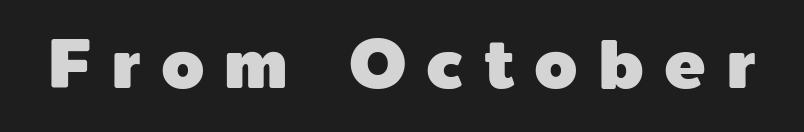
{"serif": "no", "italic": "no", "width": "normal", "x_height": "medium", "monospaced": "no", "underline": "no", "letter_spacing": "wide", "letter_spacing_em": 0.29, "glyph_px": 69}
